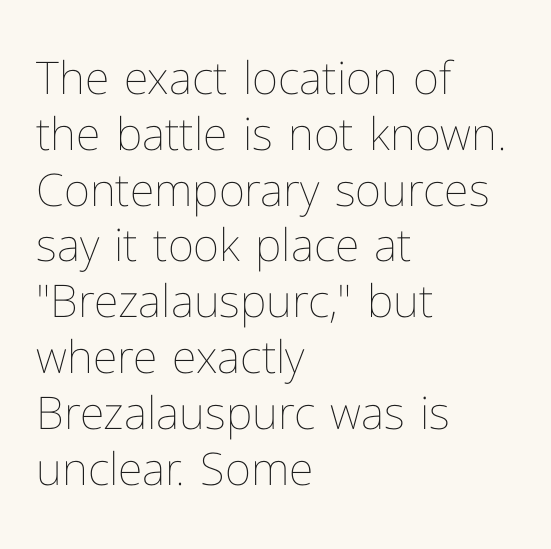
{"italic": "no", "bold": "no", "weight": "thin", "width": "normal", "stroke_contrast": "low", "x_height": "medium", "monospaced": "no", "underline": "no", "align": "left", "line_spacing_ratio": 1.24, "letter_spacing": "normal", "letter_spacing_em": 0.0, "glyph_px": 45}
